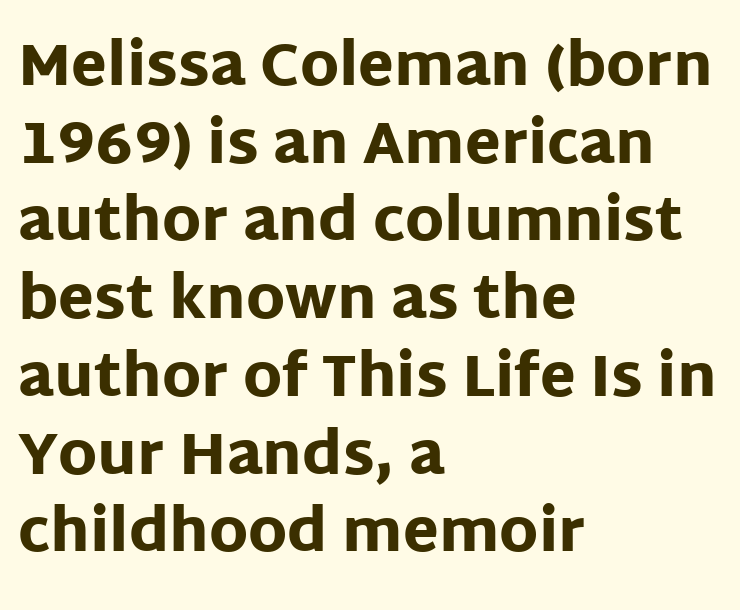
{"serif": "no", "italic": "no", "bold": "yes", "weight": "heavy", "width": "normal", "stroke_contrast": "low", "x_height": "large", "monospaced": "no", "underline": "no", "align": "left", "line_spacing": "normal", "line_spacing_ratio": 1.34, "letter_spacing": "normal", "letter_spacing_em": 0.0, "glyph_px": 58}
